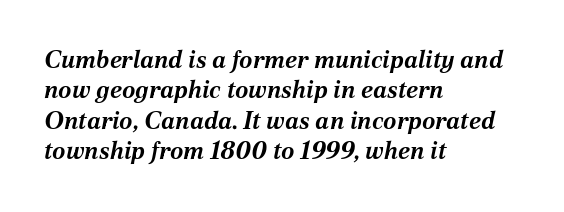
{"italic": "yes", "lean": "right", "slant_degrees": 12, "bold": "yes", "underline": "no", "align": "left", "line_spacing": "normal", "line_spacing_ratio": 1.27, "letter_spacing": "normal", "letter_spacing_em": 0.0, "glyph_px": 24}
